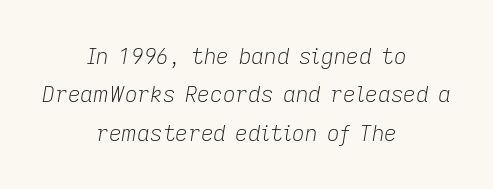
{"italic": "yes", "lean": "right", "slant_degrees": 9, "bold": "no", "underline": "no", "align": "center", "line_spacing_ratio": 1.74, "letter_spacing": "normal", "letter_spacing_em": 0.0, "glyph_px": 22}
